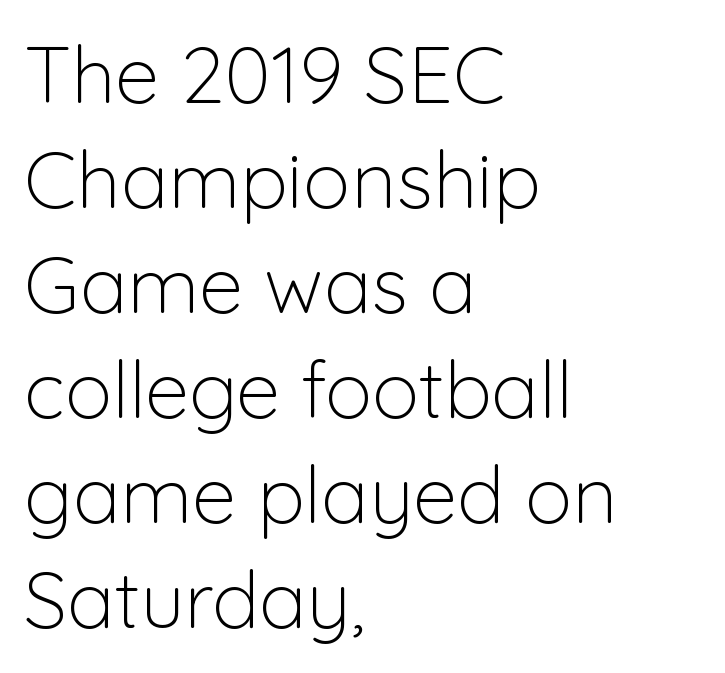
Q: Is the text bold? A: No.
Q: Is the text italic (slanted)? A: No, it is upright.
Q: Is the typeface a serif or a sans-serif typeface? A: Sans-serif.
Q: Is the text underlined? A: No.
Q: How is the paragraph aligned? A: Left-aligned.
Q: Is the spacing between letters normal or unusually wide? A: Normal.
Q: Is the spacing between lines tight, normal or loose? A: Normal.
Q: Width (condensed, normal, or wide)? A: Normal.
Q: Stroke contrast? A: Low.
Q: x-height? A: Medium.
Q: Monospaced? A: No.
